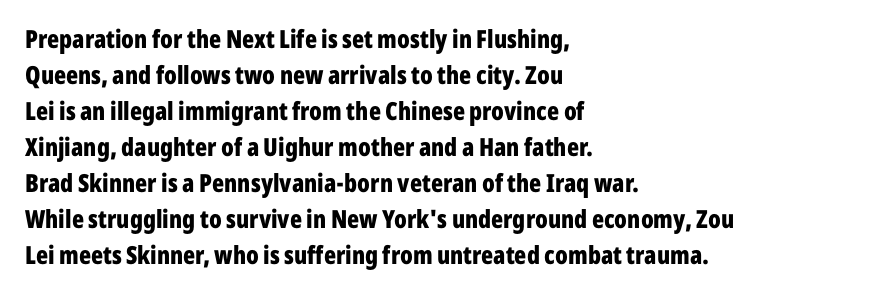
Q: Is the text bold? A: Yes.
Q: Is the text italic (slanted)? A: No, it is upright.
Q: Is the text underlined? A: No.
Q: How is the paragraph aligned? A: Left-aligned.
Q: Is the spacing between letters normal or unusually wide? A: Normal.
Q: Is the spacing between lines tight, normal or loose? A: Normal.
